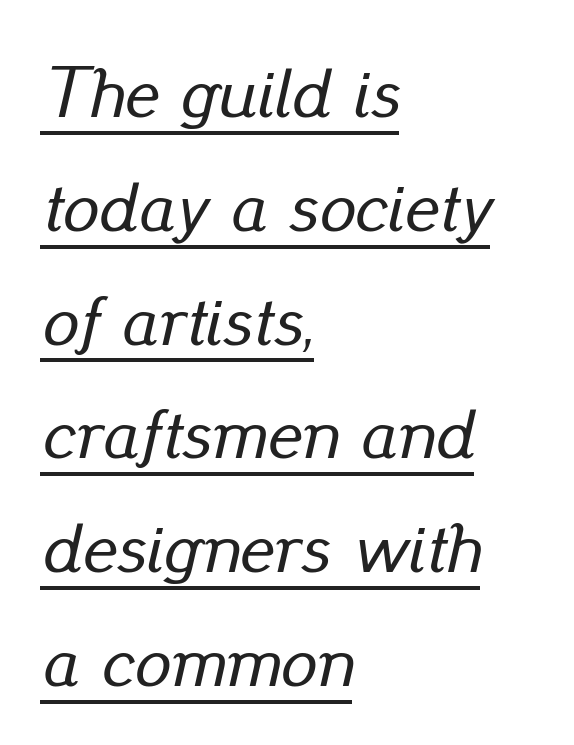
The image shows 72 px text type, italic (leaning right); set left-aligned, normal line spacing (1.58x), normal letter spacing, underlined; low stroke contrast and a small x-height.
